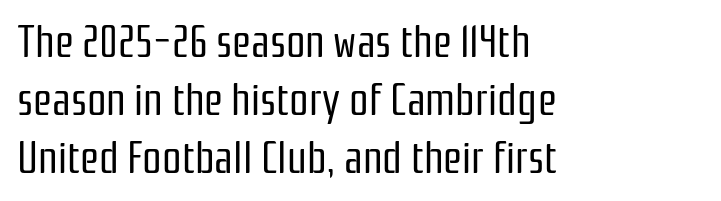
The image shows 43 px regular-weight, condensed sans-serif type, upright; set left-aligned, normal line spacing (1.35x), normal letter spacing, not underlined; low stroke contrast and a medium x-height.
